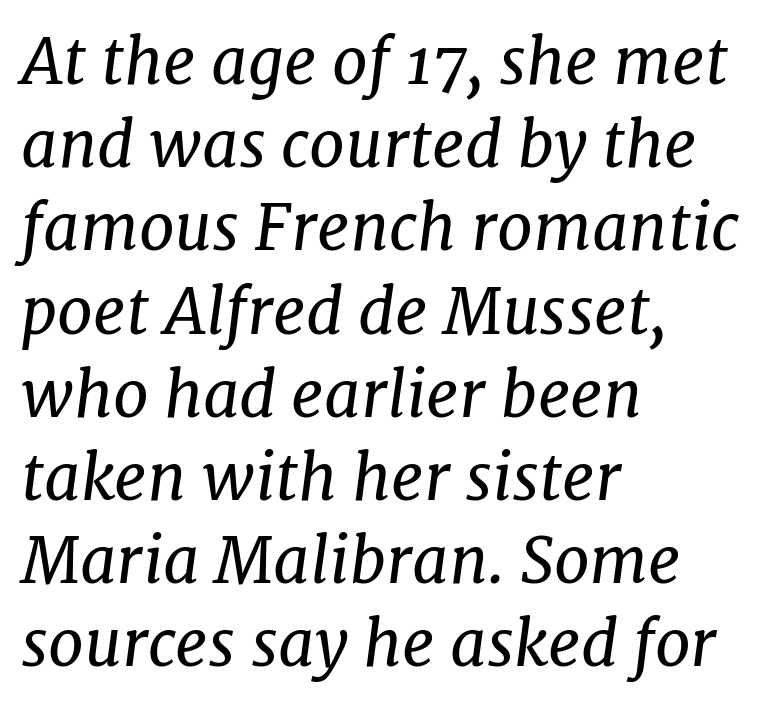
The image shows 64 px regular-weight serif type, italic (leaning right); set left-aligned, normal line spacing (1.3x), normal letter spacing, not underlined; low stroke contrast and a medium x-height.
